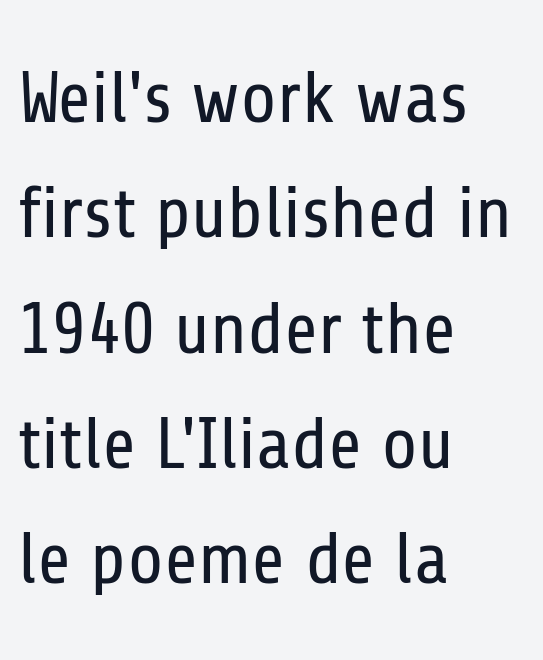
The image shows 73 px regular-weight, condensed sans-serif type, upright; set left-aligned, normal line spacing (1.58x), normal letter spacing, not underlined; low stroke contrast and a medium x-height.
